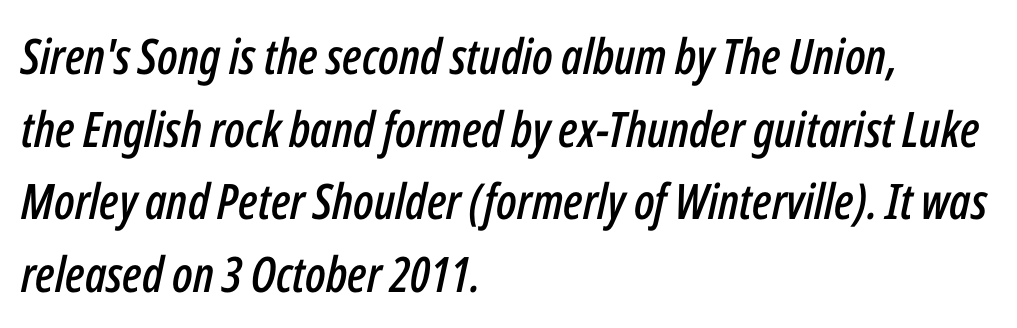
These lines keep a tight, regular rhythm from letter to letter. Designer's note — italics engaged. Check the space under the baseline: it is left empty. Each new line begins a customary step beneath the previous one.
